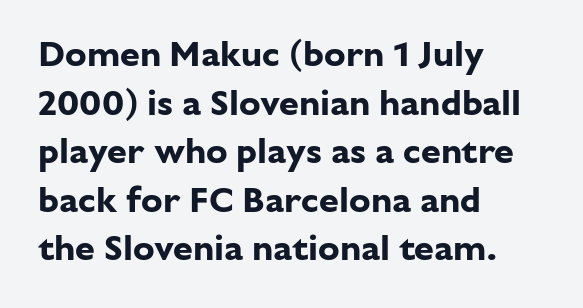
The rendering uses a bold face; every stroke is thick and dark. The passage shown is typed in a proportional face where columns would drift. The axis of the letterforms is exactly vertical. If you measured baseline to baseline, you'd find a middling distance. Reading down the block, your eye returns to a fixed left position each line.
